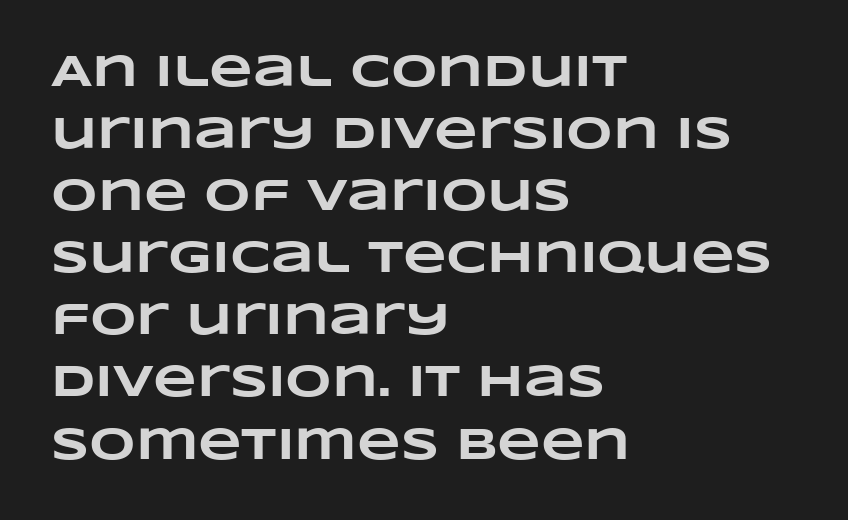
The block of text has a typical density, with ordinary space between rows. Observe the ordinary spacing: letters are neighbours, not strangers. Strokes here are thick enough to call this a true bold. Words float on clear page, feet unadorned. Here the designer chose a conventional face with non-uniform glyph widths.
